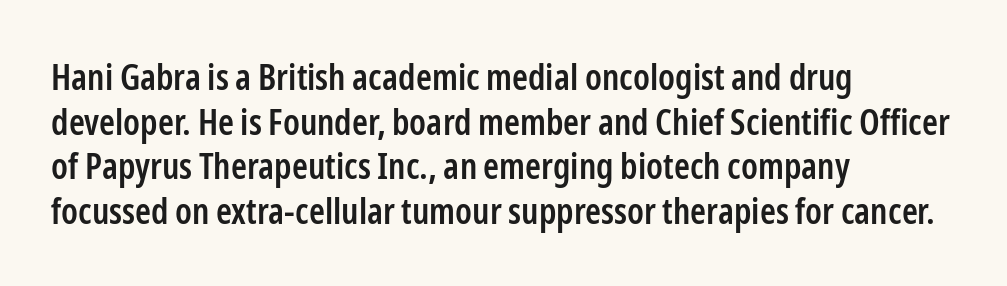
Q: Is the text bold? A: Semi-bold.
Q: Is the text italic (slanted)? A: No, it is upright.
Q: Is the typeface a serif or a sans-serif typeface? A: Sans-serif.
Q: Is the text underlined? A: No.
Q: How is the paragraph aligned? A: Left-aligned.
Q: Is the spacing between letters normal or unusually wide? A: Normal.
Q: Width (condensed, normal, or wide)? A: Condensed.
Q: Stroke contrast? A: Low.
Q: x-height? A: Medium.
Q: Monospaced? A: No.
